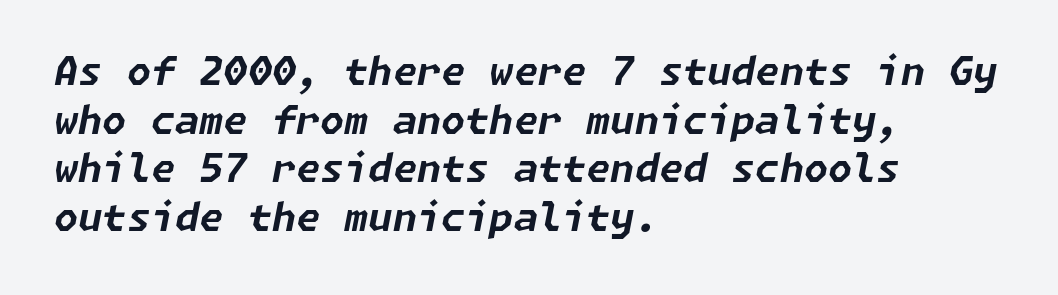
{"italic": "yes", "lean": "right", "slant_degrees": 11, "bold": "yes", "weight": "bold", "width": "normal", "stroke_contrast": "low", "x_height": "medium", "underline": "no", "align": "left", "line_spacing": "normal", "line_spacing_ratio": 1.25, "letter_spacing": "normal", "letter_spacing_em": 0.0, "glyph_px": 39}
